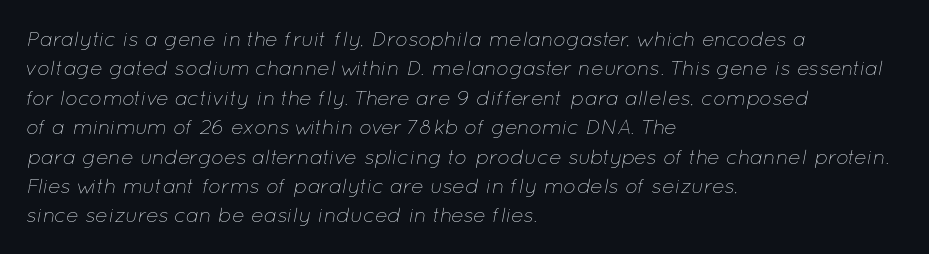
{"italic": "yes", "lean": "right", "slant_degrees": 12, "bold": "no", "underline": "no", "align": "left", "line_spacing": "normal", "line_spacing_ratio": 1.4, "letter_spacing": "normal", "letter_spacing_em": 0.0, "glyph_px": 21}
